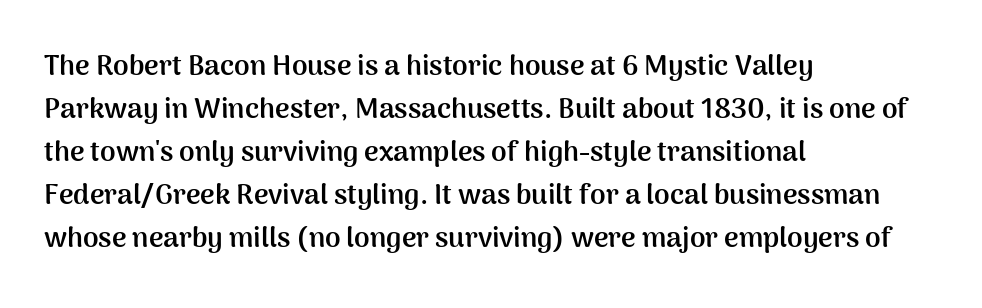
The image shows 28 px semibold sans-serif type, upright; set left-aligned, normal line spacing (1.54x), normal letter spacing, not underlined; medium stroke contrast and a medium x-height.
